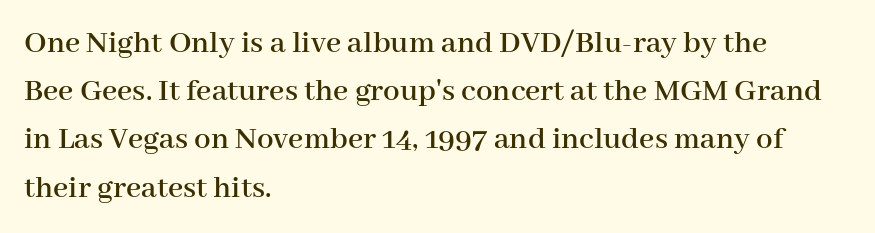
Q: Is the text italic (slanted)? A: No, it is upright.
Q: Is the typeface a serif or a sans-serif typeface? A: Serif.
Q: Is the text underlined? A: No.
Q: How is the paragraph aligned? A: Left-aligned.
Q: Is the spacing between letters normal or unusually wide? A: Normal.
Q: Is the spacing between lines tight, normal or loose? A: Normal.
Q: Width (condensed, normal, or wide)? A: Normal.
Q: Stroke contrast? A: High.
Q: x-height? A: Medium.
Q: Monospaced? A: No.
